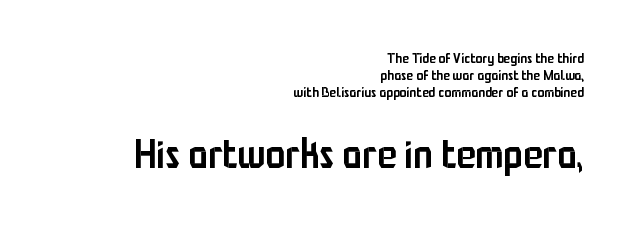
Q: Is the text bold? A: Semi-bold.
Q: Is the text italic (slanted)? A: No, it is upright.
Q: Is the typeface a serif or a sans-serif typeface? A: Sans-serif.
Q: Is the text underlined? A: No.
Q: How is the paragraph aligned? A: Right-aligned.
Q: Is the spacing between letters normal or unusually wide? A: Normal.
Q: Which block of text is set in a larger size, the first (top) or the second (bottom)? A: The second (bottom) one.
Q: Width (condensed, normal, or wide)? A: Condensed.
Q: Stroke contrast? A: Low.
Q: x-height? A: Medium.
Q: Monospaced? A: No.
